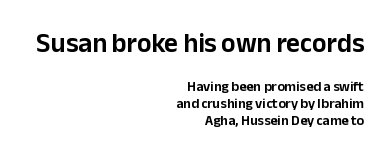
The image shows 27 px text type, upright; set right-aligned, line spacing 1.23x, normal letter spacing, not underlined; the first (top) block is 1.93x larger.
